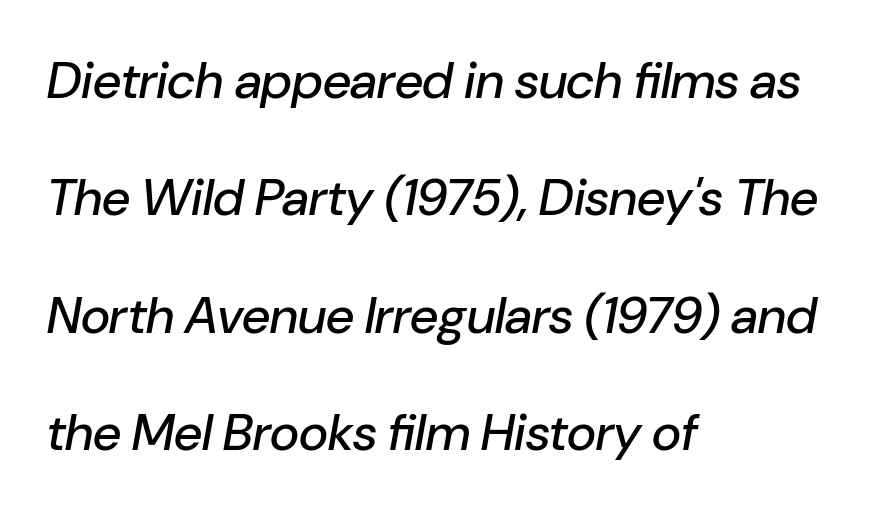
The passage shown leans; its letterforms are oblique. Horizontally, the lines are justified to the leading edge only. Character widths vary here, with narrow letters taking less room than wide ones. No word sits above an underline. Leading: increased.
